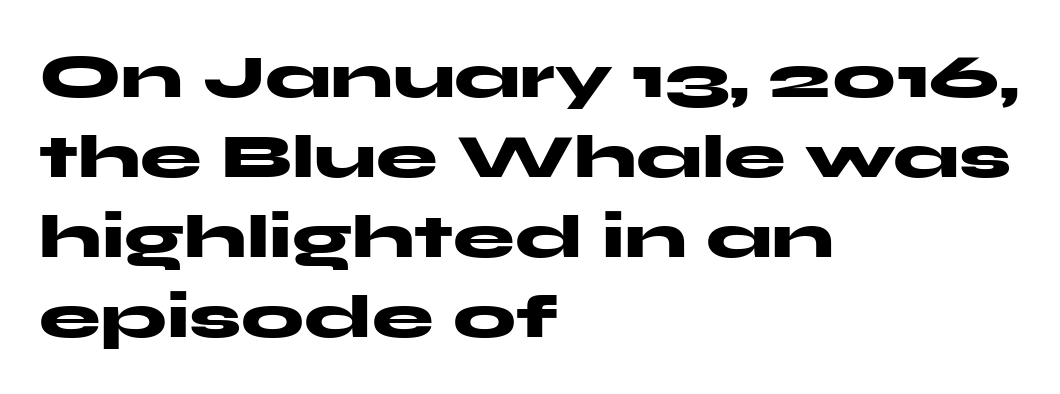
Q: Is the text bold? A: Yes.
Q: Is the text italic (slanted)? A: No, it is upright.
Q: Is the typeface a serif or a sans-serif typeface? A: Sans-serif.
Q: Is the text underlined? A: No.
Q: How is the paragraph aligned? A: Left-aligned.
Q: Is the spacing between letters normal or unusually wide? A: Normal.
Q: Is the spacing between lines tight, normal or loose? A: Normal.
Q: Width (condensed, normal, or wide)? A: Wide.
Q: Stroke contrast? A: Medium.
Q: x-height? A: Medium.
Q: Monospaced? A: No.
